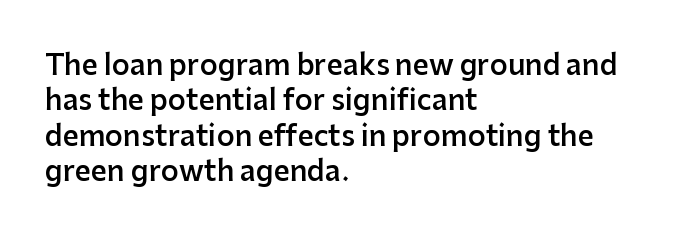
The face used here is a sans, in the tradition of grotesques and geometrics. A typesetter would call this zero additional tracking. Proportional: the letters do not fall into vertical columns. Leftover space on each line is placed entirely after the last word. Regular leading.
